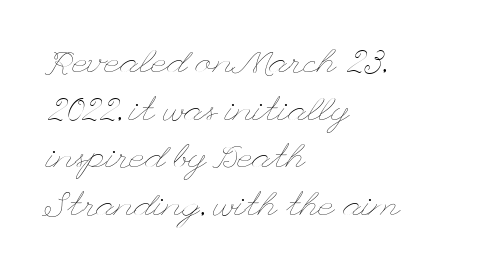
The image shows 34 px thin, wide type; set left-aligned, normal line spacing (1.4x), normal letter spacing, not underlined; low stroke contrast and a small x-height.
